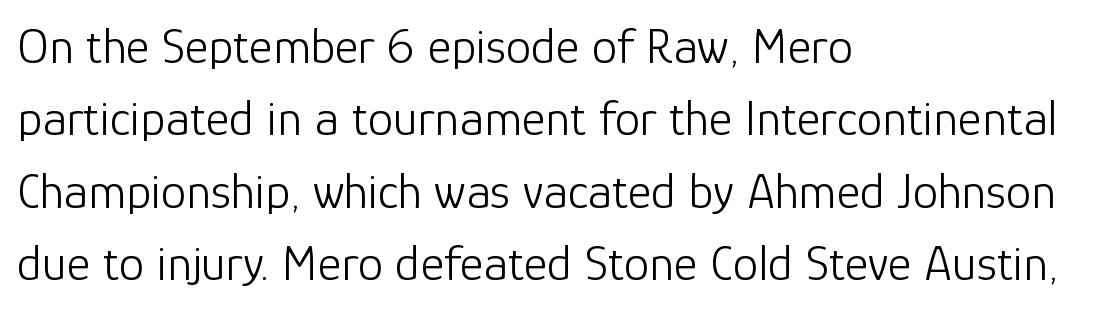
Does the leading feel generous? No, just average. The characters display no serif detailing; their extremities are plain. Do the letters lean? They stand straight. Type without underlining. Inter-character spacing is left at the font's built-in metrics.
